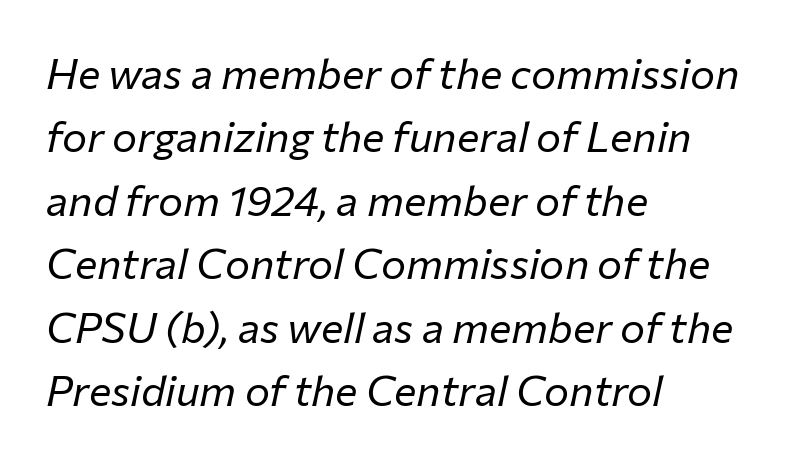
Q: Is the text bold? A: No.
Q: Is the text italic (slanted)? A: Yes, it leans right by about 12 degrees.
Q: Is the text underlined? A: No.
Q: How is the paragraph aligned? A: Left-aligned.
Q: Is the spacing between letters normal or unusually wide? A: Normal.
Q: Is the spacing between lines tight, normal or loose? A: Normal.
Q: Width (condensed, normal, or wide)? A: Normal.
Q: Stroke contrast? A: Low.
Q: x-height? A: Medium.
Q: Monospaced? A: No.
